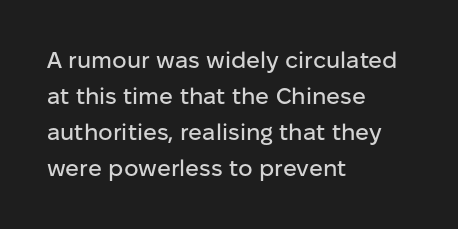
Q: Is the text italic (slanted)? A: No, it is upright.
Q: Is the text underlined? A: No.
Q: How is the paragraph aligned? A: Left-aligned.
Q: Is the spacing between letters normal or unusually wide? A: Normal.
Q: Is the spacing between lines tight, normal or loose? A: Normal.
